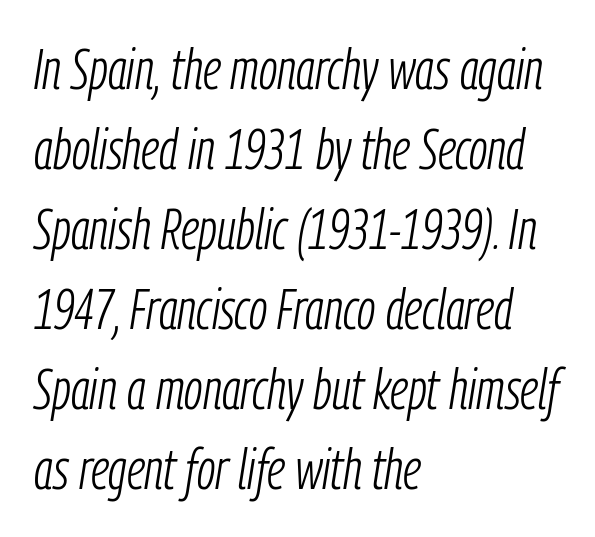
{"italic": "yes", "lean": "right", "slant_degrees": 9, "bold": "no", "weight": "light", "width": "condensed", "stroke_contrast": "low", "x_height": "medium", "monospaced": "no", "underline": "no", "align": "left", "line_spacing": "normal", "line_spacing_ratio": 1.43, "letter_spacing": "normal", "letter_spacing_em": 0.0, "glyph_px": 56}
